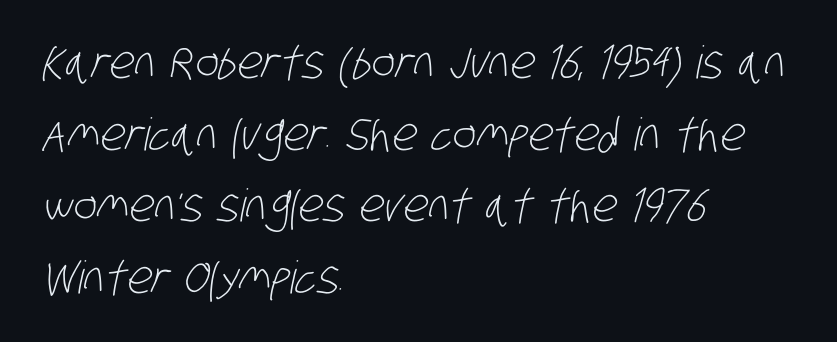
Q: Is the text bold? A: No.
Q: Is the typeface a serif or a sans-serif typeface? A: Sans-serif.
Q: Is the text underlined? A: No.
Q: How is the paragraph aligned? A: Left-aligned.
Q: Is the spacing between letters normal or unusually wide? A: Normal.
Q: Is the spacing between lines tight, normal or loose? A: Normal.
Q: Width (condensed, normal, or wide)? A: Condensed.
Q: Stroke contrast? A: Low.
Q: x-height? A: Large.
Q: Monospaced? A: No.
